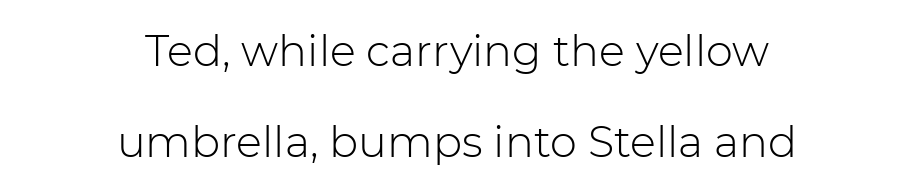
The image shows 43 px light sans-serif type, upright; set centered, loose line spacing (2.11x), normal letter spacing, not underlined; low stroke contrast and a medium x-height.
